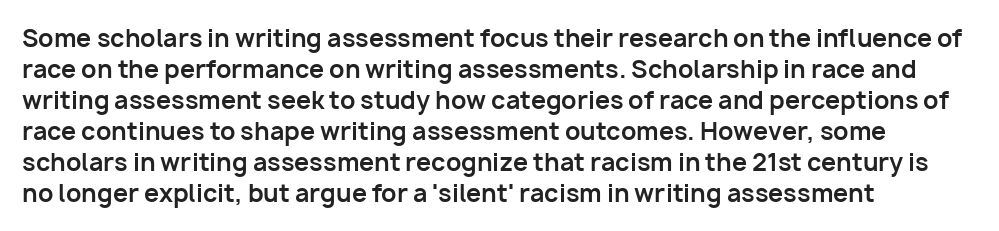
Q: Is the text bold? A: Yes.
Q: Is the text italic (slanted)? A: No, it is upright.
Q: Is the text underlined? A: No.
Q: How is the paragraph aligned? A: Left-aligned.
Q: Is the spacing between letters normal or unusually wide? A: Normal.
Q: Is the spacing between lines tight, normal or loose? A: Normal.
